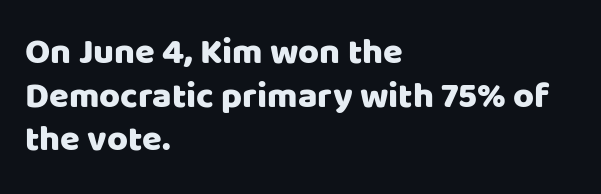
Q: Is the text italic (slanted)? A: No, it is upright.
Q: Is the typeface a serif or a sans-serif typeface? A: Sans-serif.
Q: Is the text underlined? A: No.
Q: How is the paragraph aligned? A: Left-aligned.
Q: Is the spacing between letters normal or unusually wide? A: Normal.
Q: Width (condensed, normal, or wide)? A: Normal.
Q: Stroke contrast? A: Low.
Q: x-height? A: Large.
Q: Monospaced? A: No.
